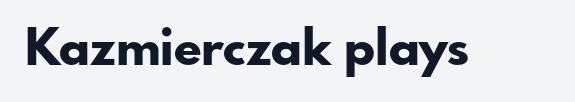
{"serif": "no", "italic": "no", "bold": "yes", "weight": "bold", "width": "normal", "stroke_contrast": "low", "x_height": "small", "monospaced": "no", "underline": "no", "letter_spacing": "normal", "letter_spacing_em": 0.0, "glyph_px": 50}
